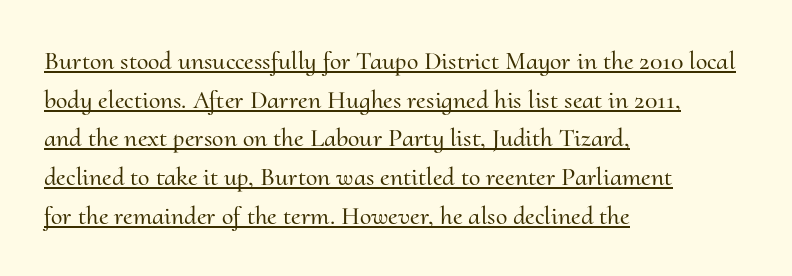
The image shows 26 px text type, upright; set left-aligned, normal line spacing (1.49x), normal letter spacing, underlined.
